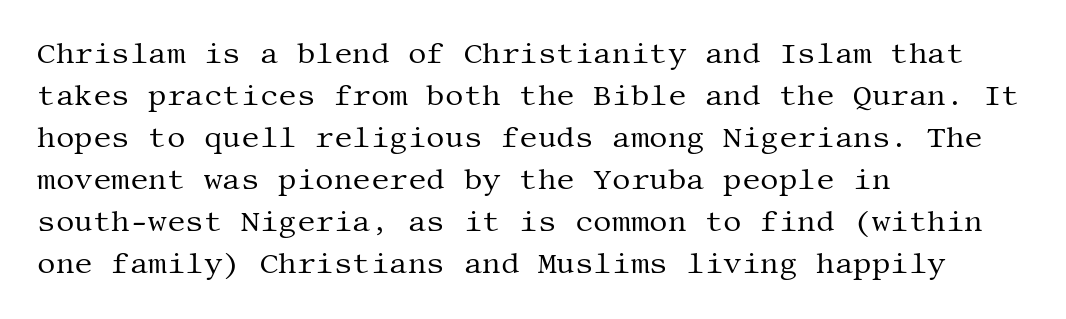
Check under the words: just untouched page. The text block is weighted toward the left margin, trailing off unevenly rightward. A typesetter would mark this as roman, not italic. Notice how descenders clear the ascenders below comfortably — that's standard leading. You could call the tracking neutral — neither tight nor loose. Weight class: somewhere from thin through regular.
